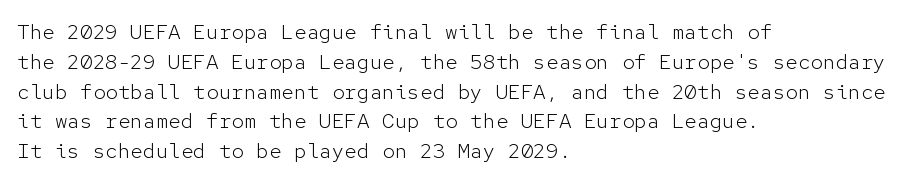
Q: Is the text bold? A: No.
Q: Is the text italic (slanted)? A: No, it is upright.
Q: Is the text underlined? A: No.
Q: How is the paragraph aligned? A: Left-aligned.
Q: Is the spacing between letters normal or unusually wide? A: Normal.
Q: Is the spacing between lines tight, normal or loose? A: Normal.
